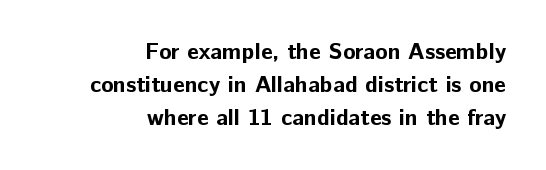
The image shows 23 px bold type, upright; set right-aligned, normal line spacing (1.43x), normal letter spacing, not underlined.
